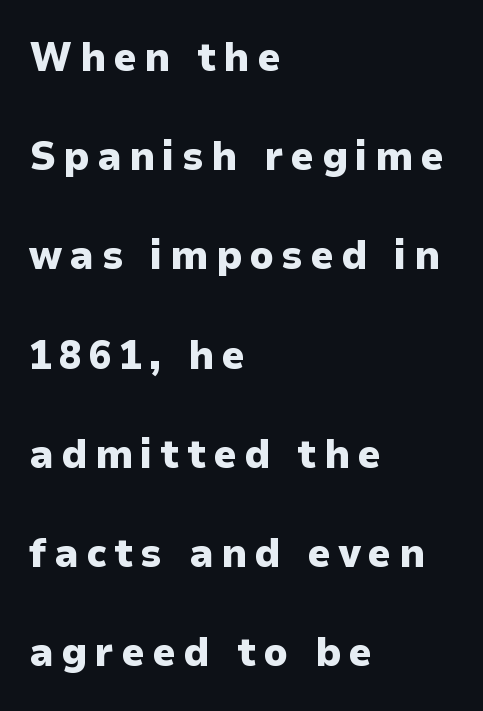
{"serif": "no", "italic": "no", "bold": "yes", "weight": "heavy", "width": "normal", "stroke_contrast": "low", "x_height": "medium", "monospaced": "no", "underline": "no", "align": "left", "line_spacing": "loose", "line_spacing_ratio": 2.42, "glyph_px": 41}
